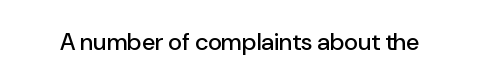
Q: Is the text italic (slanted)? A: No, it is upright.
Q: Is the text underlined? A: No.
Q: Is the spacing between letters normal or unusually wide? A: Normal.
